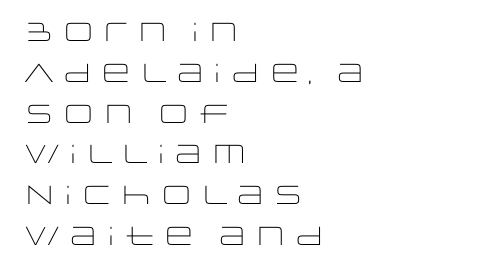
The gap between lines stays unmarked. No extra tracking has been applied to these lines. Does the leading feel generous? No, just average. Short and long lines alike share a common starting point at left.
